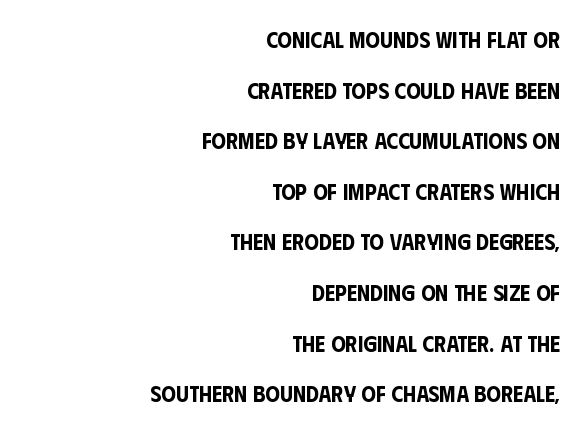
Just letters on the line, the space beneath them empty. The compositor pushed each line to the right boundary. You can tell it's not italic because the verticals are truly vertical. The rendering keeps characters at their native spacing.
